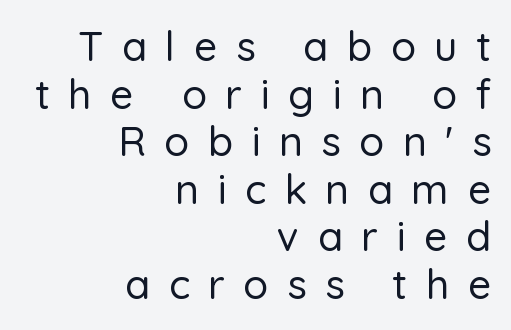
Q: Is the text italic (slanted)? A: No, it is upright.
Q: Is the typeface a serif or a sans-serif typeface? A: Sans-serif.
Q: Is the text underlined? A: No.
Q: How is the paragraph aligned? A: Right-aligned.
Q: Is the spacing between letters normal or unusually wide? A: Unusually wide.
Q: Width (condensed, normal, or wide)? A: Normal.
Q: Stroke contrast? A: Low.
Q: x-height? A: Medium.
Q: Monospaced? A: No.
